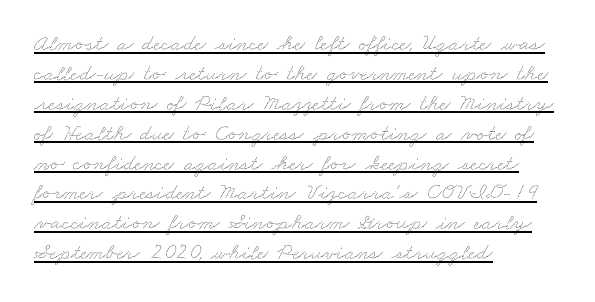
The image shows 23 px text type; set left-aligned, normal line spacing (1.3x), normal letter spacing, underlined.
